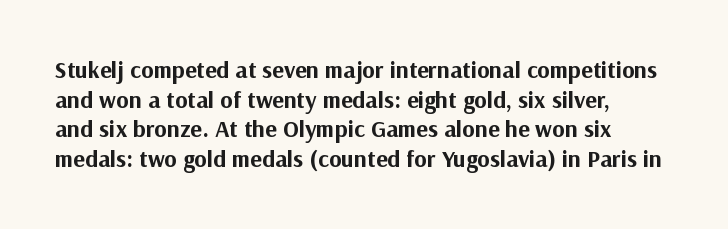
The image shows 24 px bold type, upright; set left-aligned, line spacing 1.23x, normal letter spacing, not underlined.
